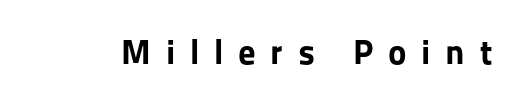
The image shows 35 px bold sans-serif type, upright; set unusually wide letter spacing (+0.42 em), not underlined; low stroke contrast and a medium x-height.
